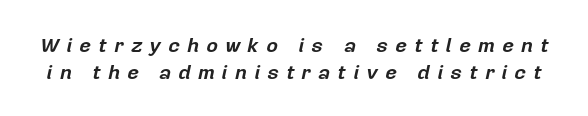
Short note: letters widely spaced. The rendering uses a moderate line-height, typical for paragraphs. The passage shown is not underscored anywhere. Chunky letters — that's bold for sure. It's the slanting kind of type.
